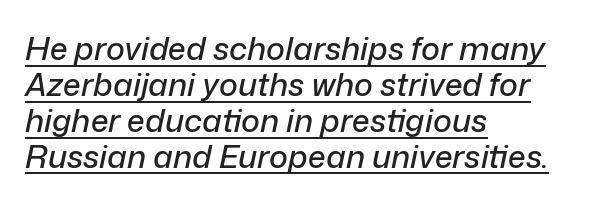
This block would grow much taller if given ordinary leading; it's compressed now. Check the space under the baseline: a stroke is drawn there. Think of a printed novel: that variable character pitch is what you see here. Short note: letters normally spaced.
